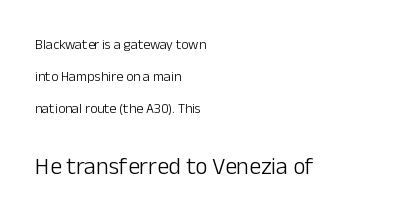
Q: Is the text bold? A: No.
Q: Is the text italic (slanted)? A: No, it is upright.
Q: Is the text underlined? A: No.
Q: How is the paragraph aligned? A: Left-aligned.
Q: Is the spacing between letters normal or unusually wide? A: Normal.
Q: Is the spacing between lines tight, normal or loose? A: Loose.
Q: Which block of text is set in a larger size, the first (top) or the second (bottom)? A: The second (bottom) one.
